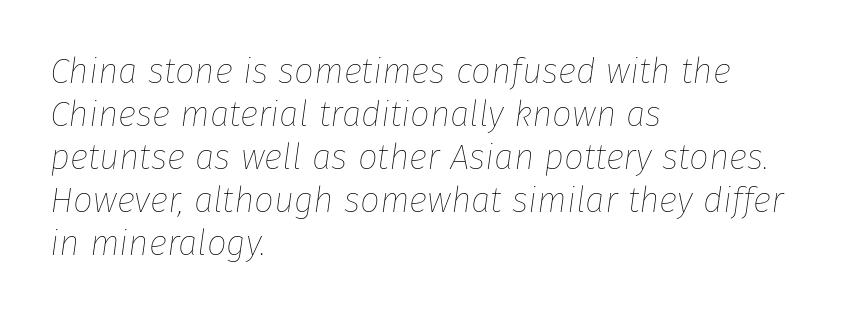
In CSS terms this would be text-align: left. Bare-footed words on every line. Varying glyph widths throughout — classic text-font behaviour. Short note: letters normally spaced. Vertical stems look standard width or narrower in stroke.
